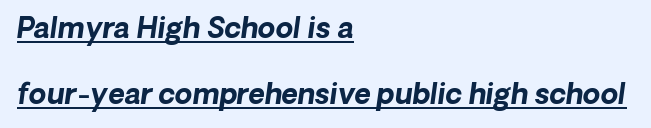
{"serif": "no", "bold": "yes", "weight": "bold", "width": "normal", "stroke_contrast": "low", "x_height": "medium", "monospaced": "no", "underline": "yes", "align": "left", "line_spacing": "loose", "line_spacing_ratio": 2.35, "letter_spacing": "normal", "letter_spacing_em": 0.0, "glyph_px": 28}
